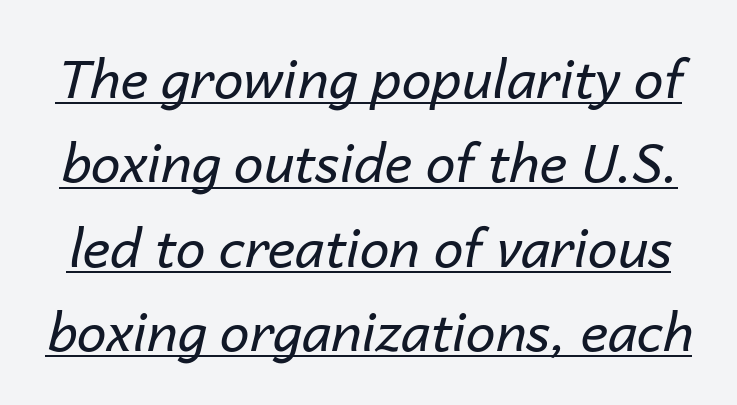
The image shows 53 px regular-weight type, italic (leaning right); set normal line spacing (1.59x), normal letter spacing, underlined; low stroke contrast and a medium x-height.
